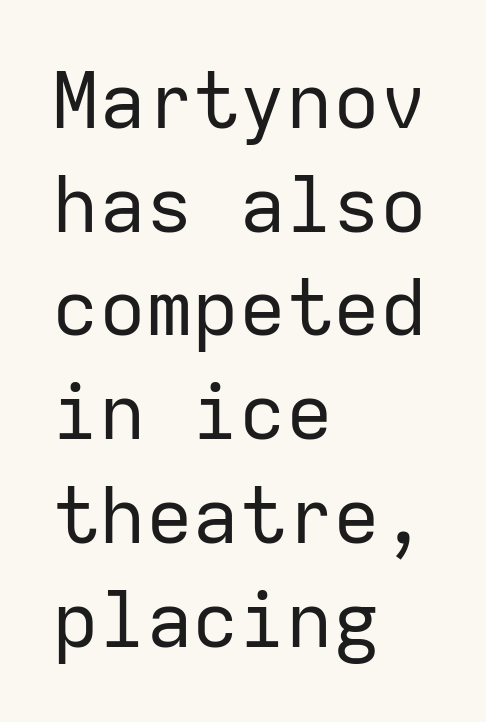
The image shows 78 px regular-weight sans-serif type, upright, monospaced; set left-aligned, normal line spacing (1.33x), normal letter spacing, not underlined; low stroke contrast and a medium x-height.
